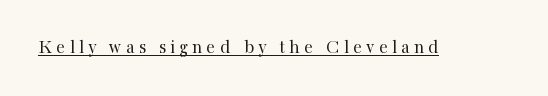
{"italic": "no", "bold": "no", "underline": "yes", "letter_spacing": "wide", "letter_spacing_em": 0.21, "glyph_px": 20}
